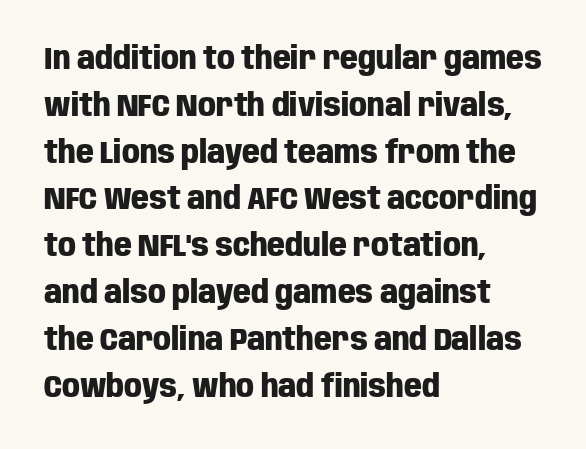
The image shows 31 px heavy, condensed sans-serif type, upright; set left-aligned, normal line spacing (1.51x), normal letter spacing, not underlined; low stroke contrast and a large x-height.
